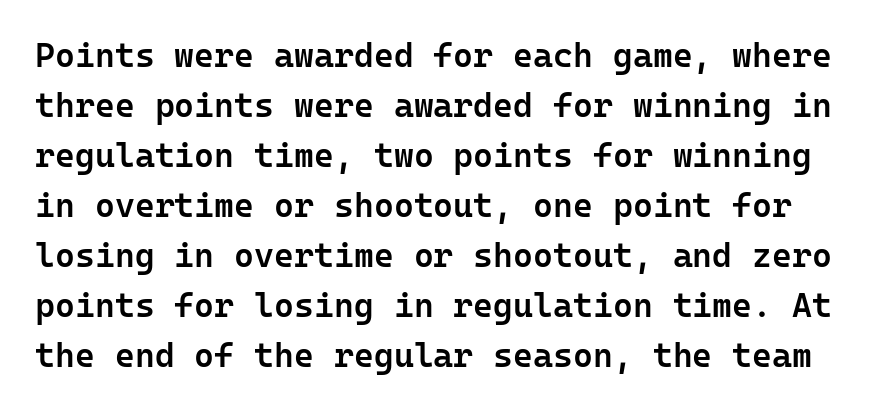
What's the leading like? Ordinary, nothing unusual. The strokes are fattened partway — semibold, not bold. The line texture is even and compact thanks to regular tracking. A typesetter would call this monospace, since all characters share one set width. A clean baseline with only descenders dipping below it. Look at the bottom of the vertical strokes: they stop flat, with no serifs.
